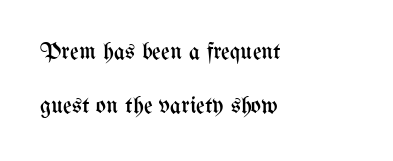
Q: Is the text bold? A: No.
Q: Is the text italic (slanted)? A: No, it is upright.
Q: Is the text underlined? A: No.
Q: How is the paragraph aligned? A: Left-aligned.
Q: Is the spacing between letters normal or unusually wide? A: Normal.
Q: Is the spacing between lines tight, normal or loose? A: Loose.
